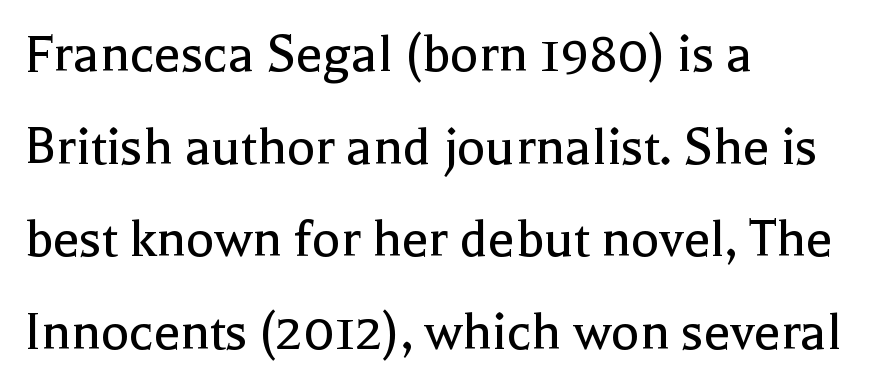
The cut favours lightness, reaching ordinary text weight at its darkest. Check where the strokes stop: tiny serifs finish them off. Every row of glyphs begins at an identical x-position on the left. Proportional: the letters do not fall into vertical columns.
